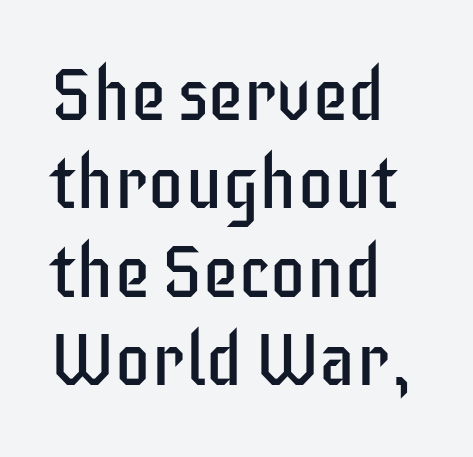
The image shows 73 px regular-weight, condensed sans-serif type, upright; set left-aligned, line spacing 1.21x, normal letter spacing, not underlined; low stroke contrast and a large x-height.
